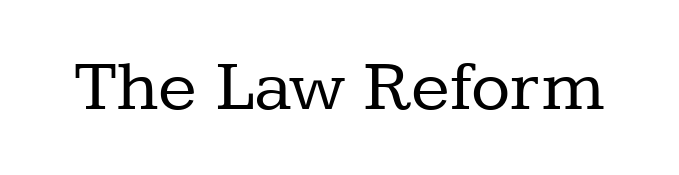
{"serif": "yes", "italic": "no", "bold": "no", "weight": "regular", "width": "normal", "stroke_contrast": "low", "x_height": "medium", "monospaced": "no", "underline": "no", "letter_spacing": "normal", "letter_spacing_em": 0.0, "glyph_px": 72}
